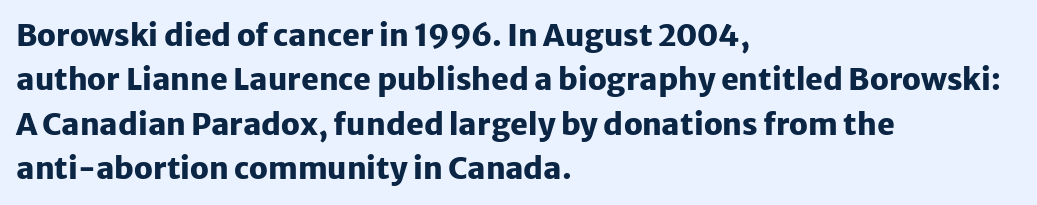
The image shows 30 px heavy sans-serif type, upright; set left-aligned, normal line spacing (1.48x), normal letter spacing, not underlined; low stroke contrast and a medium x-height.
